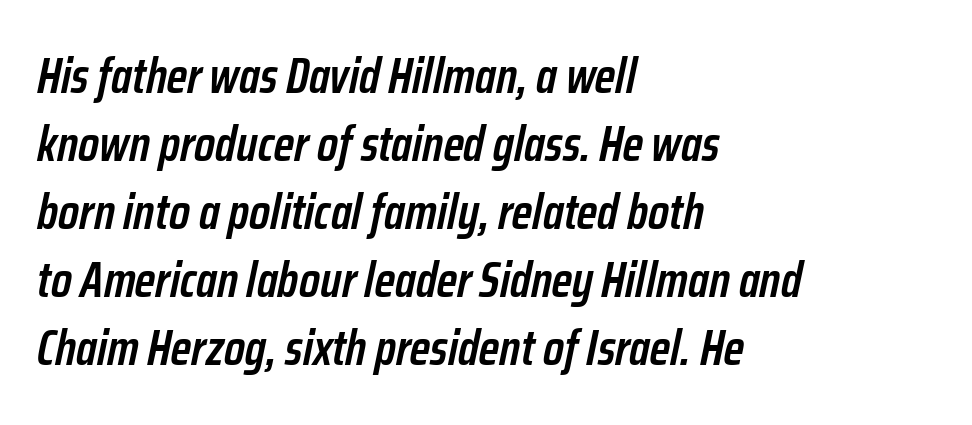
Nobody drew a line under any word here. Observe the ordinary spacing: letters are neighbours, not strangers. Does the copy run flush right? No — it runs flush left. The letters advance in unequal steps, a hallmark of proportional type. Students, this is semibold: more ink than regular, less than bold.
